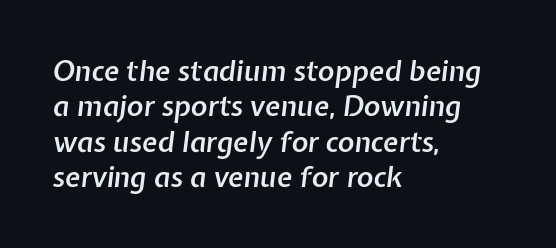
A somewhat darkened texture: the type is semibold rather than bold. Note the varied advance widths — an 'i' is clearly narrower than an 'm'. Nothing unusual about the tracking: characters are spaced as the font intends. No word sits above an underline. The ragged edge is on the right, which tells us the setting is flush left. The axis of the letterforms is tilted away from vertical.
